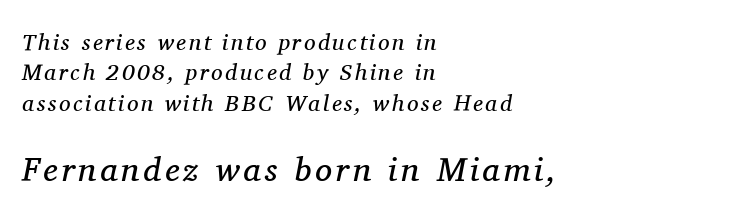
Yep, those are serifs on the letters. Type without underlining. Letters have the restrained weight of plain body copy at most. Summary of vertical rhythm: regular, with standard interline spacing. Bigger letters appear in the bottom chunk; the top chunk is reduced.
